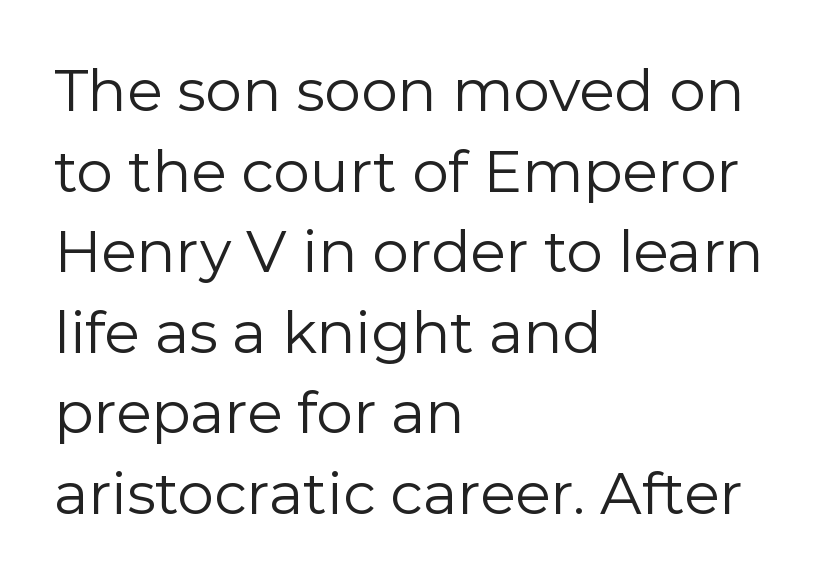
Line spacing here is normal. Caption: standard tracking, unaltered. The lettering stays uniformly vertical, giving the passage a roman look. Every row of glyphs begins at an identical x-position on the left. Underlining? Definitely not there.
